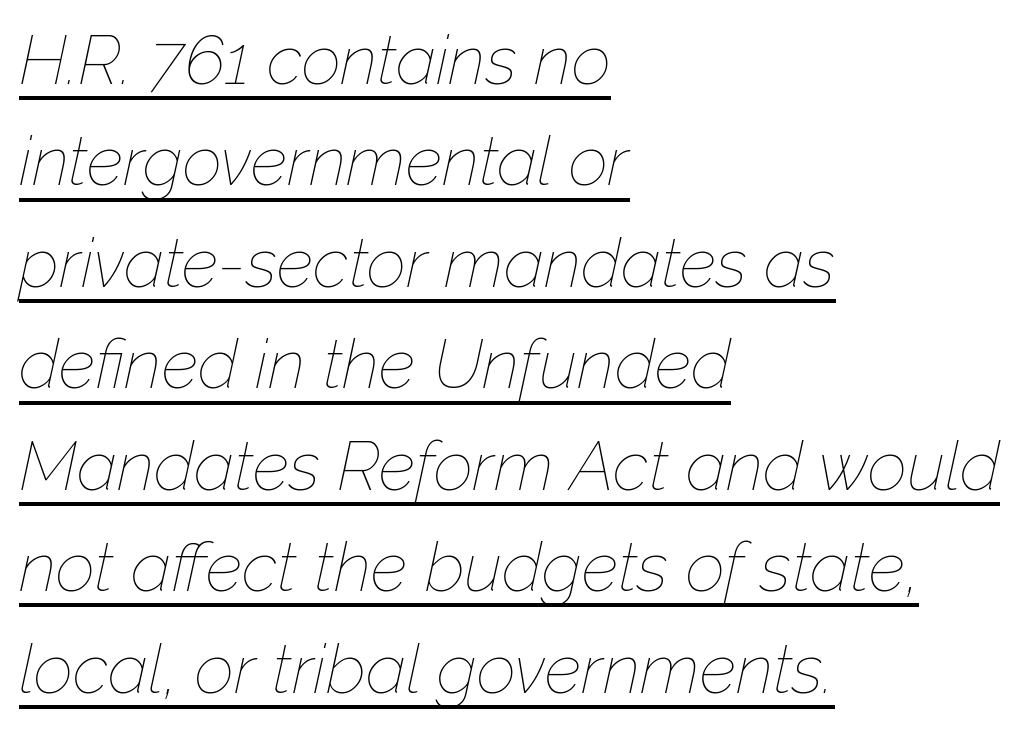
The lines in this sample share a left origin and differ only in where they stop. A typographer would call this underscored text. Stroke thickness stays within the range of a standard reading face or lighter. Notice how descenders clear the ascenders below comfortably — that's standard leading.
